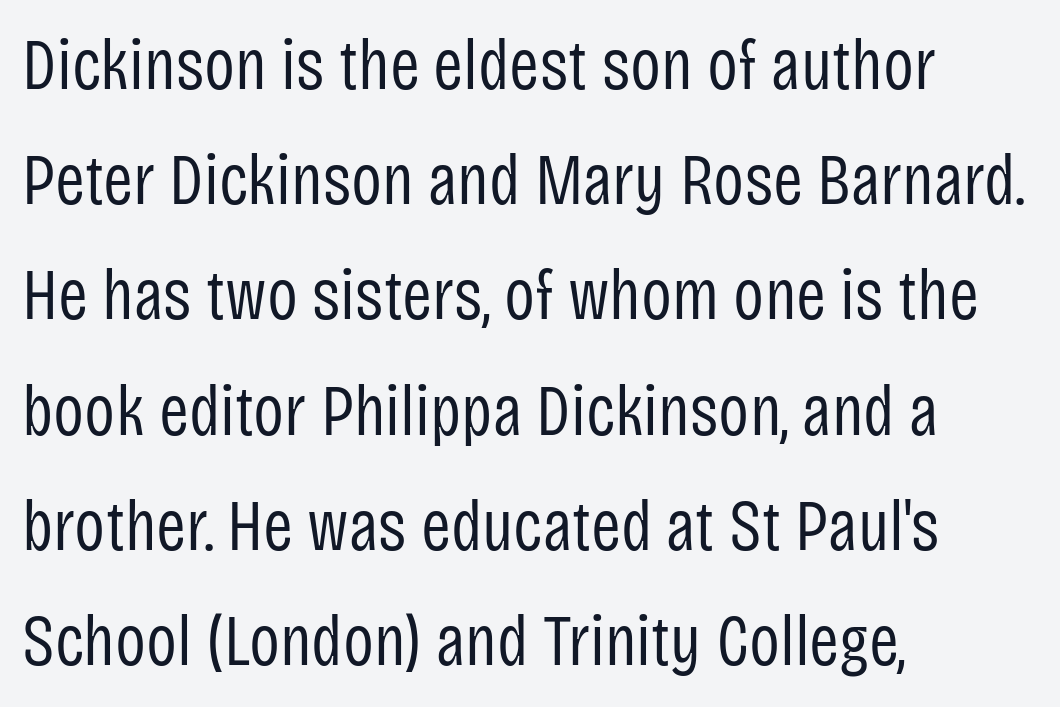
The image shows 72 px regular-weight, condensed sans-serif type, upright; set left-aligned, normal line spacing (1.6x), normal letter spacing, not underlined; low stroke contrast and a large x-height.
